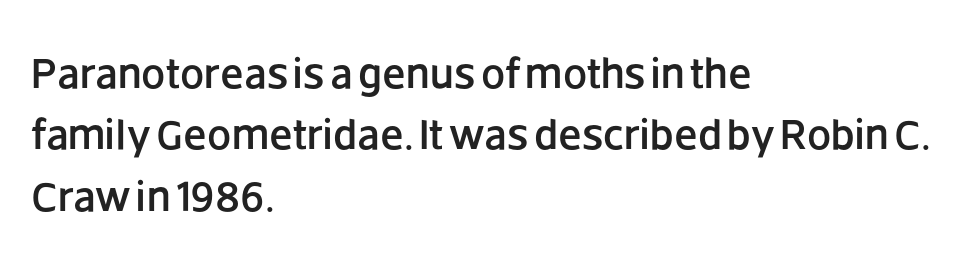
The image shows 43 px sans-serif type, upright; set left-aligned, normal line spacing (1.43x), normal letter spacing, not underlined; low stroke contrast and a large x-height.
